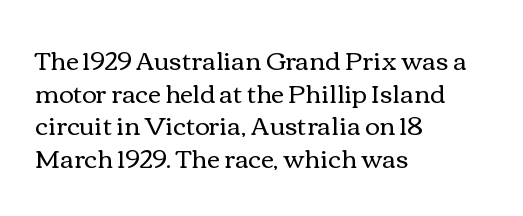
The image shows 25 px text type, upright; set left-aligned, normal line spacing (1.31x), normal letter spacing, not underlined.
